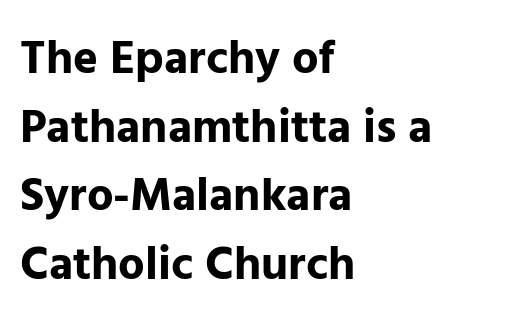
No word sits above an underline. If you drew a ruler down the left edge, every line would touch it. Compared with typical paragraphs, the rows here are spaced about the same. No feet cap the strokes, marking this as sans-serif type. You can tell it's not italic because the verticals are truly vertical.
